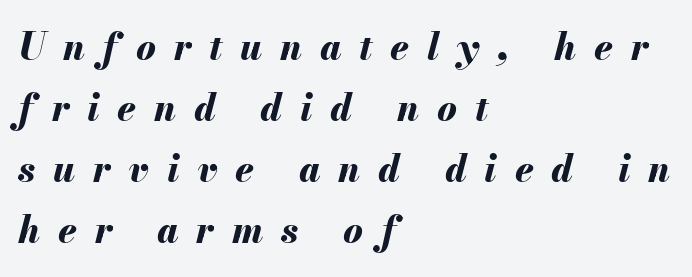
{"italic": "yes", "lean": "right", "slant_degrees": 13, "bold": "yes", "weight": "bold", "width": "normal", "stroke_contrast": "medium", "x_height": "small", "monospaced": "no", "underline": "no", "align": "left", "line_spacing": "normal", "line_spacing_ratio": 1.65, "letter_spacing": "wide", "letter_spacing_em": 0.48, "glyph_px": 37}
